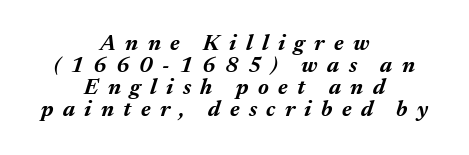
{"italic": "yes", "lean": "right", "slant_degrees": 17, "bold": "yes", "underline": "no", "align": "center", "line_spacing": "tight", "line_spacing_ratio": 1.0, "letter_spacing": "wide", "letter_spacing_em": 0.43, "glyph_px": 22}
